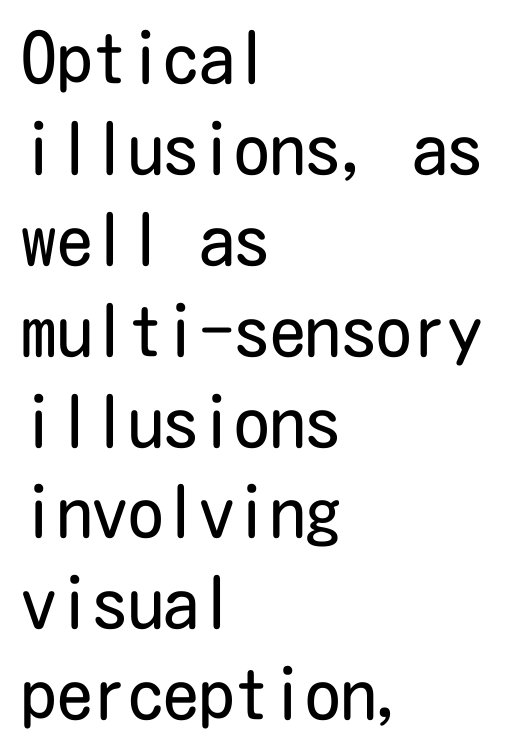
A student would call this left alignment; a typographer would say flush left, rag right. Between one letter and the next there's only the usual sliver of space. Quick note: not italic, upright. Each stroke keeps to a modest, everyday thickness or less.
